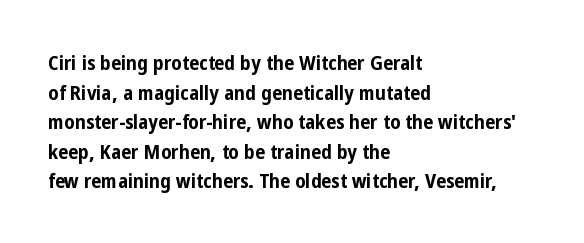
The image shows 20 px bold type, upright; set left-aligned, normal line spacing (1.48x), normal letter spacing, not underlined.
